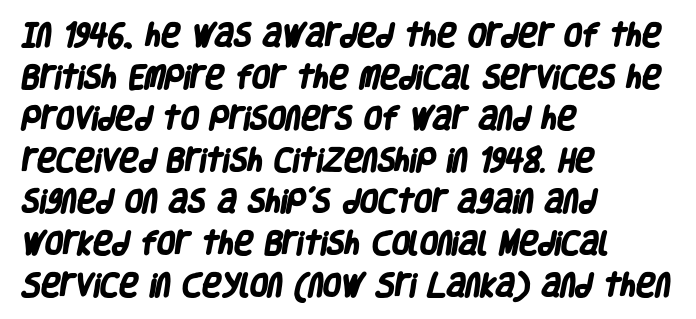
Q: Is the text bold? A: Yes.
Q: Is the text underlined? A: No.
Q: How is the paragraph aligned? A: Left-aligned.
Q: Is the spacing between letters normal or unusually wide? A: Normal.
Q: Is the spacing between lines tight, normal or loose? A: Normal.
